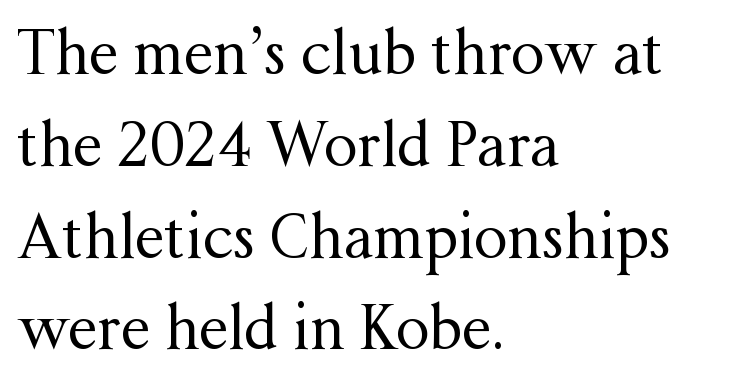
The image shows 60 px regular-weight serif type, upright; set left-aligned, normal line spacing (1.53x), normal letter spacing, not underlined; medium stroke contrast and a medium x-height.
